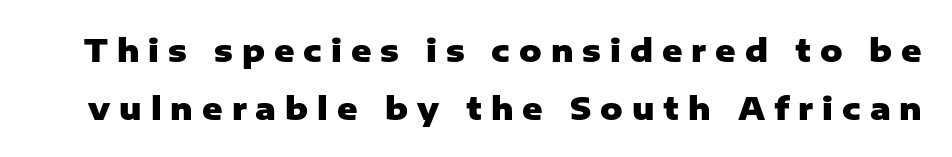
The image shows 31 px heavy sans-serif type, upright; set line spacing 1.86x, unusually wide letter spacing (+0.29 em), not underlined; low stroke contrast and a medium x-height.
